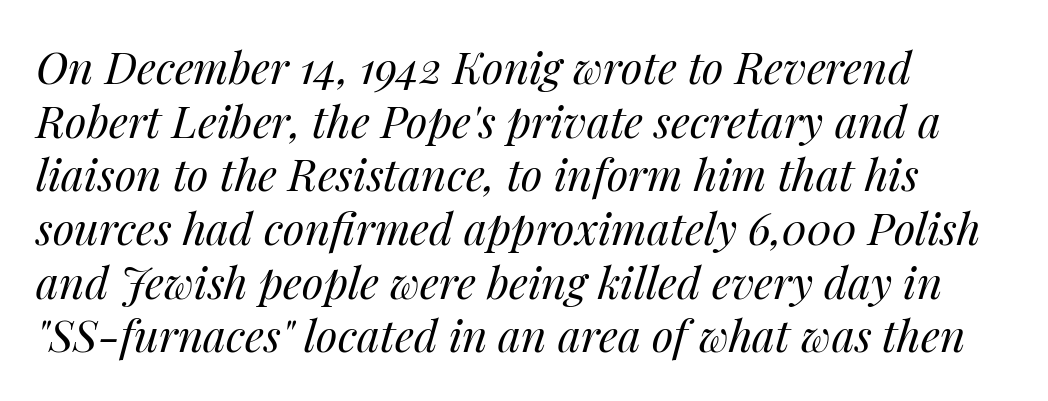
Here the designer chose a conventional face with non-uniform glyph widths. Students, note that the glyphs here touch the page at normal intervals. Words float on clear page, feet unadorned. The cut favours lightness, reaching ordinary text weight at its darkest. The compositor pushed each line to the left boundary.
